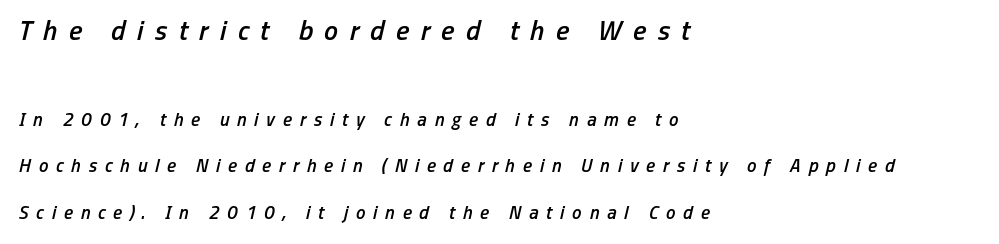
{"italic": "yes", "lean": "right", "slant_degrees": 13, "bold": "semi", "weight": "semibold", "width": "condensed", "stroke_contrast": "low", "x_height": "medium", "monospaced": "no", "underline": "no", "align": "left", "line_spacing": "loose", "line_spacing_ratio": 2.47, "letter_spacing": "wide", "letter_spacing_em": 0.41, "larger_block": "first", "size_ratio": 1.47, "glyph_px": 28}
